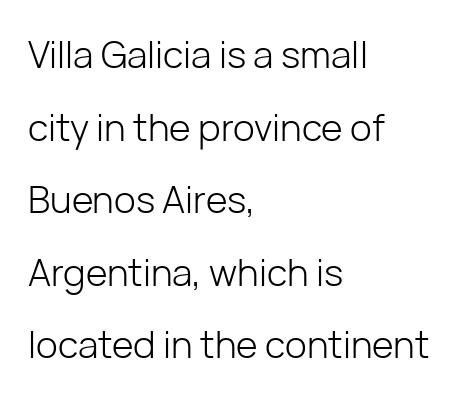
The image shows 37 px light sans-serif type, upright; set left-aligned, loose line spacing (1.96x), normal letter spacing, not underlined; low stroke contrast and a medium x-height.
